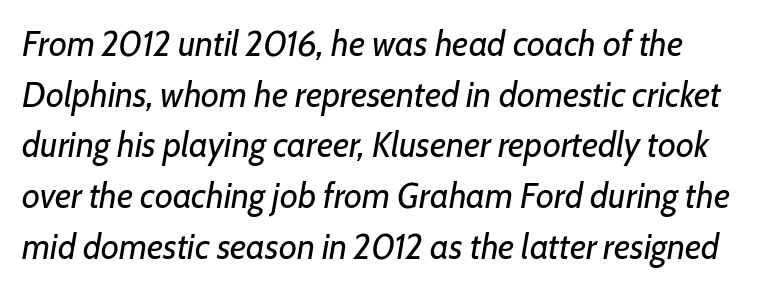
Q: Is the text bold? A: No.
Q: Is the text italic (slanted)? A: Yes, it leans right by about 7 degrees.
Q: Is the text underlined? A: No.
Q: Is the spacing between letters normal or unusually wide? A: Normal.
Q: Is the spacing between lines tight, normal or loose? A: Normal.
Q: Width (condensed, normal, or wide)? A: Normal.
Q: Stroke contrast? A: Low.
Q: x-height? A: Medium.
Q: Monospaced? A: No.
